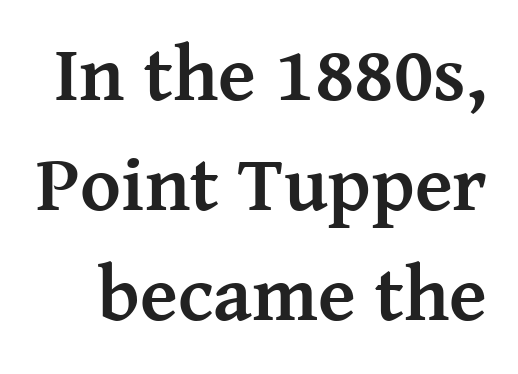
{"serif": "yes", "italic": "no", "bold": "yes", "weight": "semibold", "width": "normal", "stroke_contrast": "medium", "x_height": "medium", "monospaced": "no", "underline": "no", "line_spacing": "normal", "line_spacing_ratio": 1.41, "letter_spacing": "normal", "letter_spacing_em": 0.0, "glyph_px": 78}
